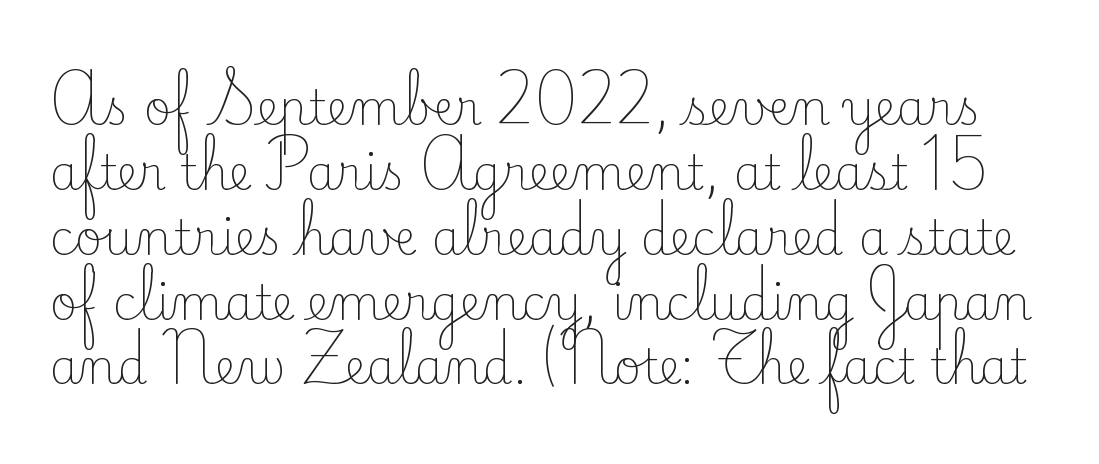
The image shows 47 px light serif type, upright; set normal line spacing (1.38x), normal letter spacing, not underlined; low stroke contrast and a small x-height.
